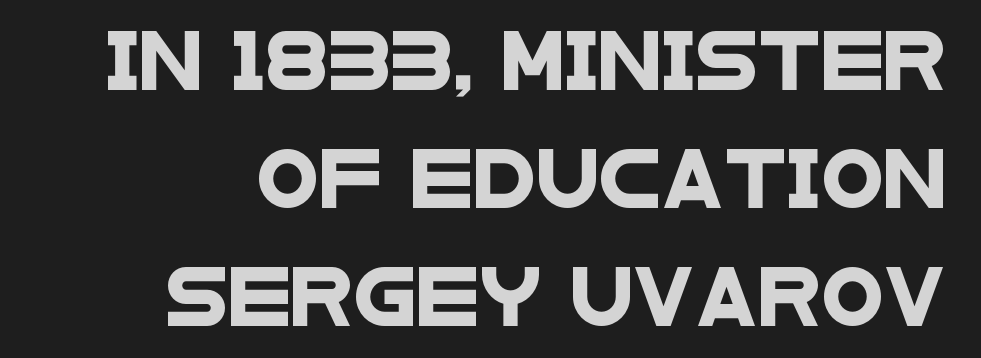
{"serif": "no", "width": "wide", "stroke_contrast": "low", "x_height": "large", "monospaced": "no", "underline": "no", "line_spacing": "loose", "line_spacing_ratio": 2.07, "letter_spacing": "normal", "letter_spacing_em": 0.0, "glyph_px": 57}
